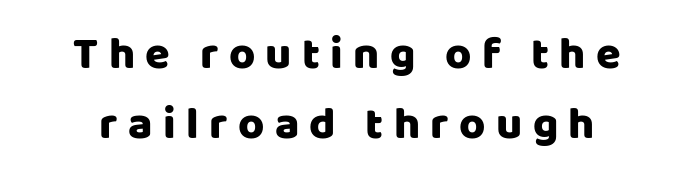
The image shows 45 px sans-serif type, upright; set centered, normal line spacing (1.56x), unusually wide letter spacing (+0.23 em), not underlined; low stroke contrast and a large x-height.
